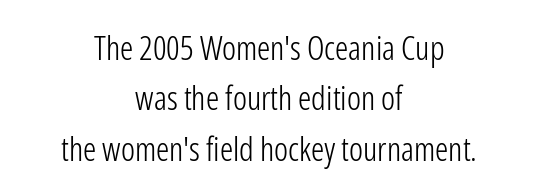
The image shows 33 px light, condensed sans-serif type, upright; set centered, normal line spacing (1.53x), normal letter spacing, not underlined; low stroke contrast and a medium x-height.
